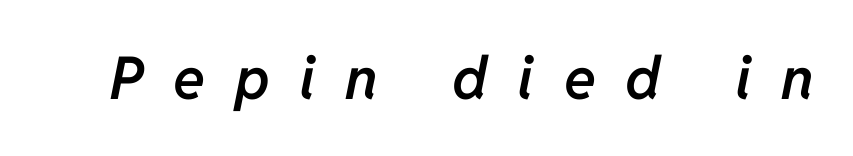
In terms of weight, the rendering is demibold, just under bold. The rendering uses natural spacing where letterforms have individual widths. Is the type slanted? Yes — the strokes lean at a clear angle. The string is rendered with underlining switched off. Characters follow at a spacing far wider than the type designer built in.
